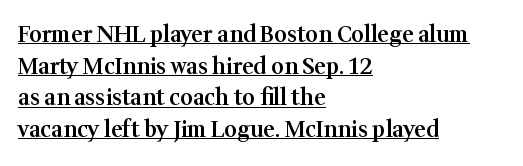
The image shows 22 px text type, upright; set left-aligned, normal line spacing (1.44x), normal letter spacing, underlined.
